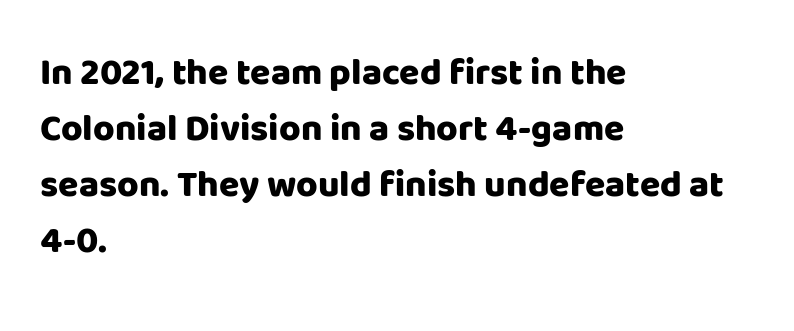
{"serif": "no", "italic": "no", "bold": "yes", "weight": "heavy", "width": "normal", "stroke_contrast": "low", "x_height": "large", "monospaced": "no", "underline": "no", "align": "left", "line_spacing": "normal", "line_spacing_ratio": 1.51, "letter_spacing": "normal", "letter_spacing_em": 0.0, "glyph_px": 37}
